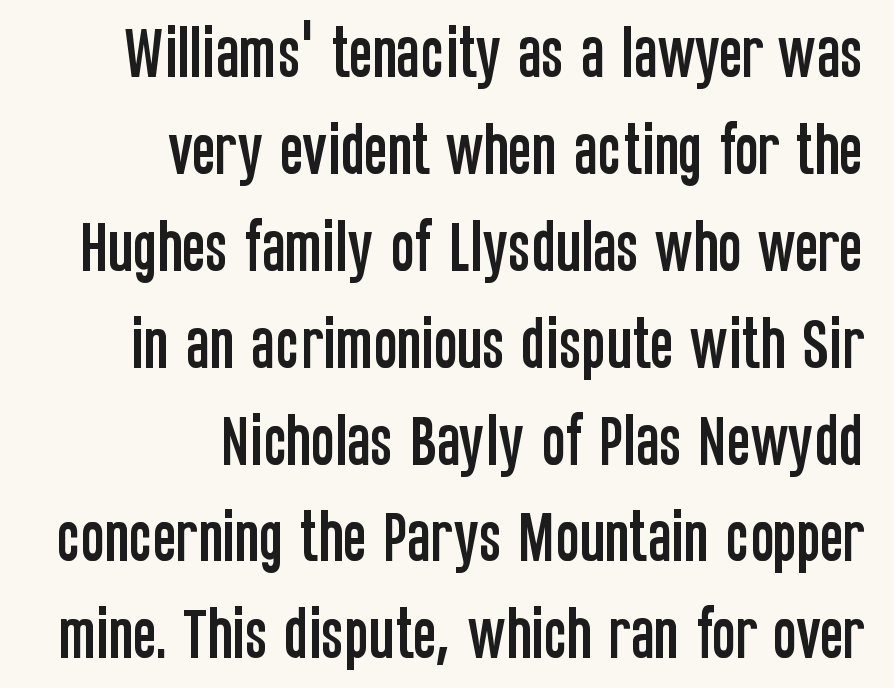
The image shows 56 px condensed sans-serif type, upright; set right-aligned, line spacing 1.73x, normal letter spacing, not underlined; low stroke contrast and a large x-height.
